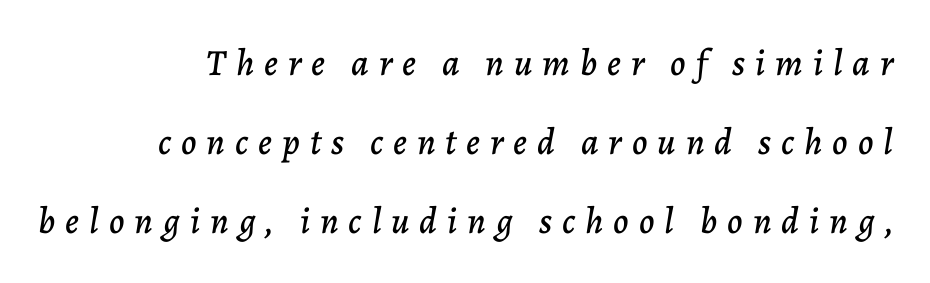
Proportional: the letters do not fall into vertical columns. The rag falls on the left side of this text block. The lines are spread far apart with generous leading. The words here are not underlined. Italic? Definitely — the glyphs are oblique. Observe the wide spacing: letters keep a clear distance from each other.
